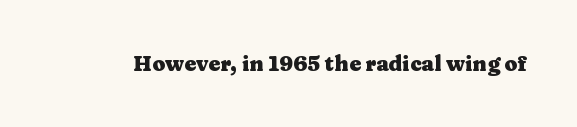
The letterforms sit shoulder to shoulder at normal distance. These lines were composed using upright roman letters. Check the space under the baseline: it is left empty. The sample has been set heavy, in full bold.
